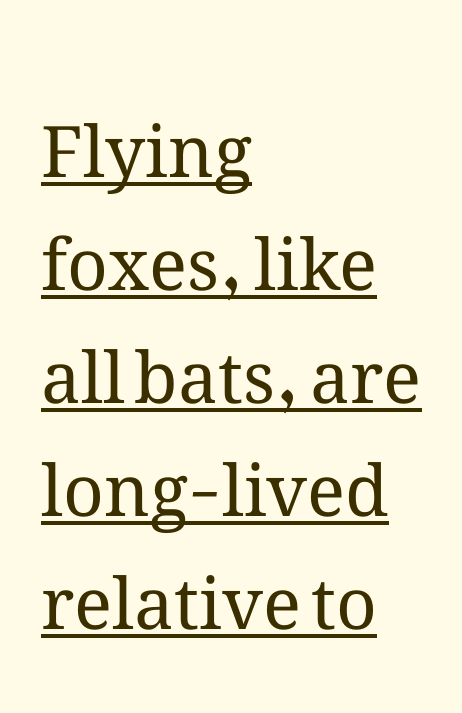
The image shows 71 px regular-weight type, upright; set left-aligned, normal line spacing (1.59x), normal letter spacing, underlined; medium stroke contrast and a medium x-height.
